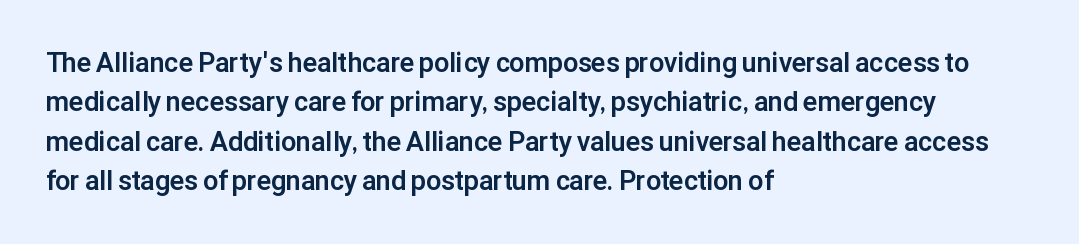
The line texture is even and compact thanks to regular tracking. Notice how the passage keeps a crisp vertical edge on the left only. Rendered with straight, roman letterforms. A bare baseline throughout the passage. One glance says typical: line gaps are just what's usual.
